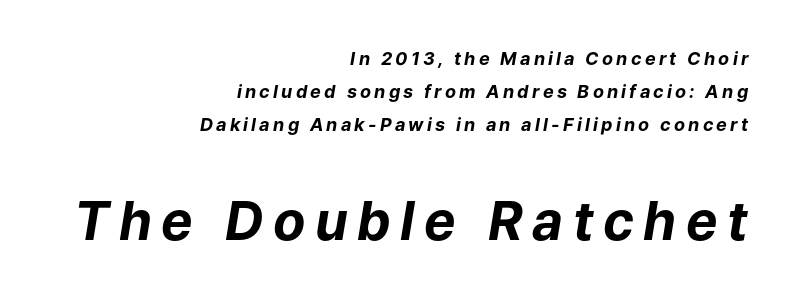
The image shows 53 px bold type, italic (leaning right); set right-aligned, line spacing 1.83x, not underlined; the second (bottom) block is 2.94x larger; low stroke contrast and a medium x-height.
